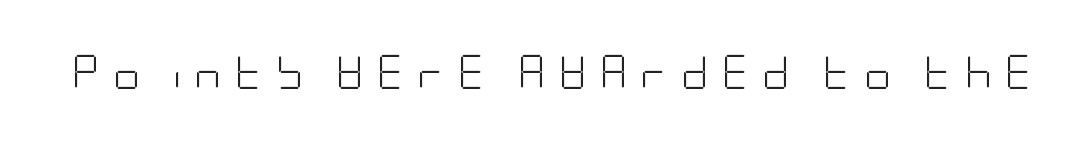
Q: Is the text bold? A: No.
Q: Is the text italic (slanted)? A: No, it is upright.
Q: Is the typeface a serif or a sans-serif typeface? A: Sans-serif.
Q: Is the text underlined? A: No.
Q: Is the spacing between letters normal or unusually wide? A: Unusually wide.
Q: Width (condensed, normal, or wide)? A: Condensed.
Q: Stroke contrast? A: Low.
Q: x-height? A: Large.
